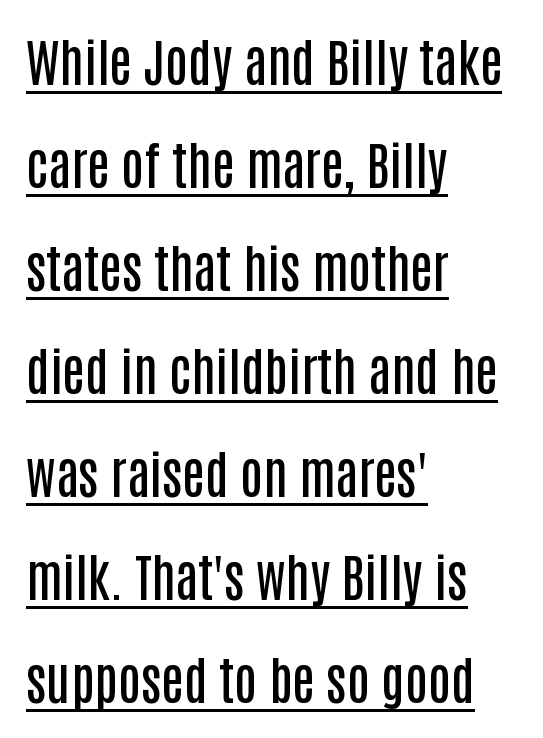
The image shows 51 px semibold, condensed sans-serif type, upright; set left-aligned, loose line spacing (2.02x), normal letter spacing, underlined; low stroke contrast and a large x-height.
